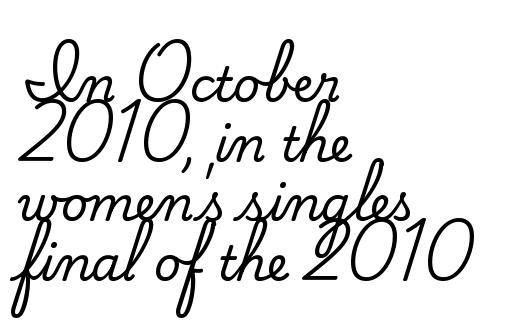
The image shows 47 px serif type; set left-aligned, normal line spacing (1.27x), normal letter spacing, not underlined; medium stroke contrast and a small x-height.
